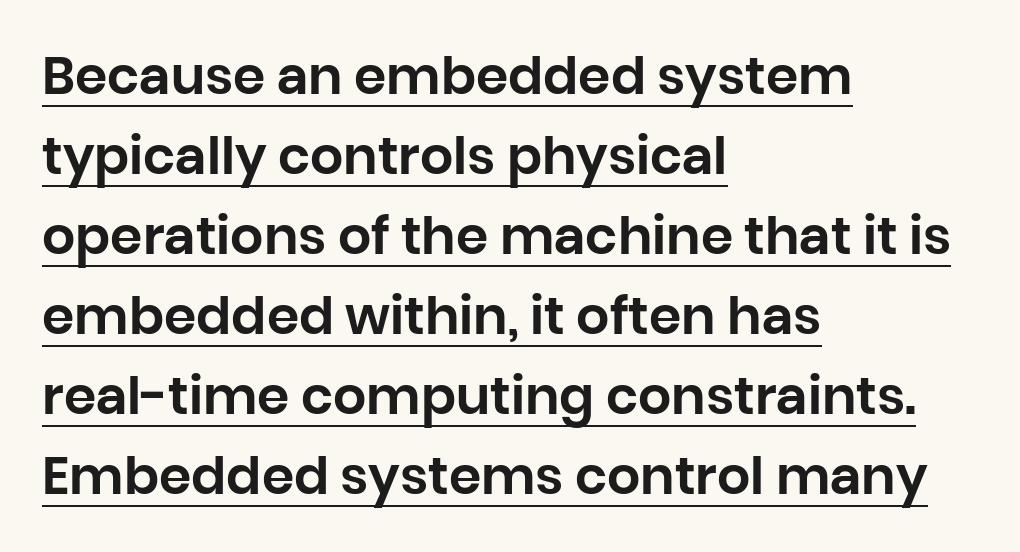
{"serif": "no", "italic": "no", "width": "normal", "stroke_contrast": "low", "x_height": "large", "monospaced": "no", "underline": "yes", "align": "left", "line_spacing": "normal", "line_spacing_ratio": 1.54, "letter_spacing": "normal", "letter_spacing_em": 0.0, "glyph_px": 52}
